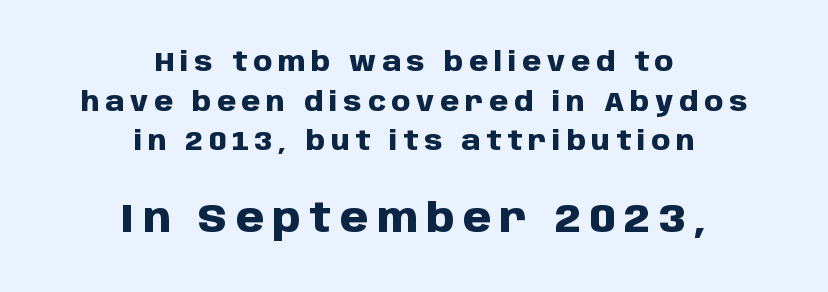
The type is letterspaced generously, with wide tracking. Unmarked baselines from the first word to the last. A full-strength bold gives these letters their thick strokes. Honestly, the row spacing looks completely unremarkable.
